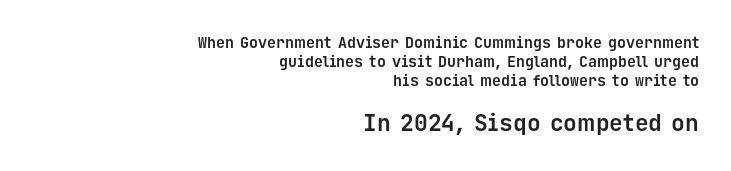
The image shows 23 px bold type, upright; set right-aligned, normal line spacing (1.26x), normal letter spacing, not underlined; the second (bottom) block is 1.53x larger.
